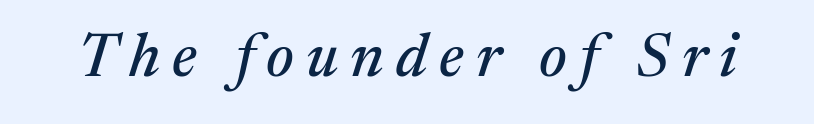
{"serif": "yes", "italic": "yes", "lean": "right", "slant_degrees": 17, "width": "normal", "stroke_contrast": "medium", "x_height": "medium", "monospaced": "no", "underline": "no", "letter_spacing": "wide", "letter_spacing_em": 0.2, "glyph_px": 61}
